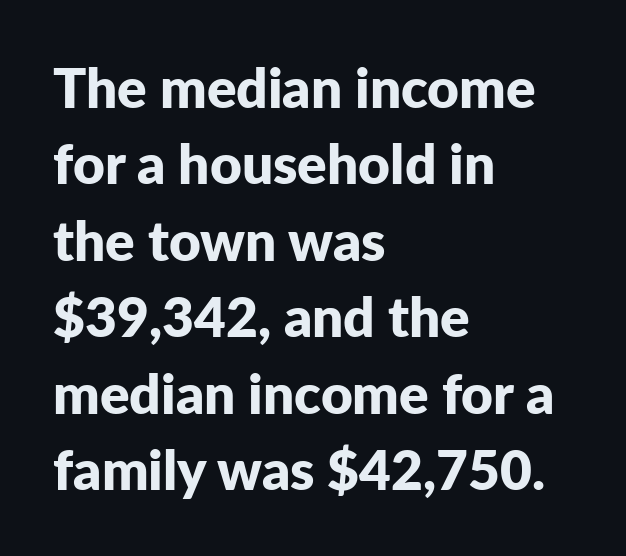
{"serif": "no", "italic": "no", "bold": "yes", "weight": "bold", "width": "normal", "stroke_contrast": "low", "x_height": "medium", "monospaced": "no", "underline": "no", "align": "left", "line_spacing": "normal", "line_spacing_ratio": 1.39, "letter_spacing": "normal", "letter_spacing_em": 0.0, "glyph_px": 55}
